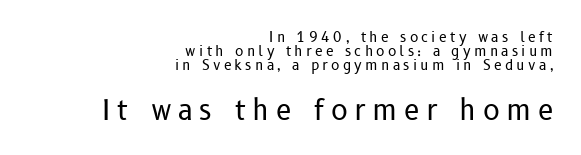
{"serif": "no", "italic": "no", "bold": "no", "weight": "regular", "width": "normal", "stroke_contrast": "low", "x_height": "medium", "monospaced": "no", "underline": "no", "align": "right", "line_spacing": "tight", "line_spacing_ratio": 0.99, "letter_spacing": "wide", "letter_spacing_em": 0.23, "larger_block": "second", "size_ratio": 2.0, "glyph_px": 28}
